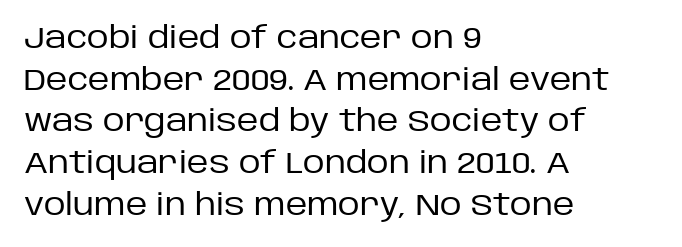
Whoever set this chose a conventional vertical rhythm. The letters sit at their default tracking, neither squeezed nor spread. The face looks like a standard text weight, possibly lighter. This sample uses a sans-serif face. Is the block centered? No — it sits flush against the left margin.
